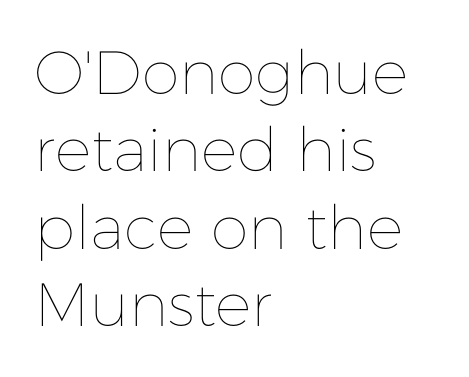
The rendering uses natural spacing where letterforms have individual widths. The lettering stays uniformly vertical, giving the passage a roman look. Reading down the column, the eye jumps a familiar distance to each next line. If you drew a ruler down the left edge, every line would touch it. Summary of weight: not heavy and not bold. Has an underline been added? It has not.
